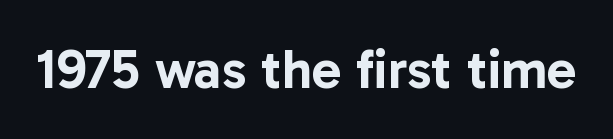
{"serif": "no", "italic": "no", "width": "normal", "stroke_contrast": "low", "x_height": "medium", "monospaced": "no", "underline": "no", "letter_spacing": "normal", "letter_spacing_em": 0.0, "glyph_px": 55}
